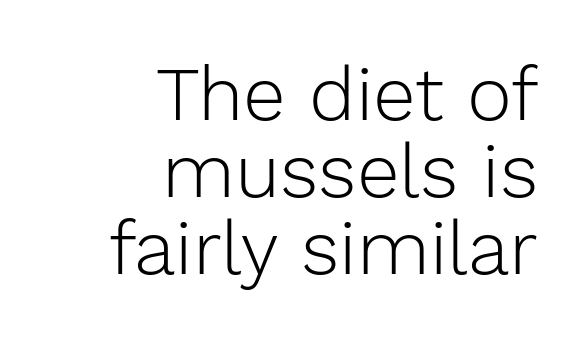
{"serif": "no", "italic": "no", "bold": "no", "weight": "light", "width": "normal", "stroke_contrast": "low", "x_height": "medium", "monospaced": "no", "underline": "no", "align": "right", "line_spacing": "tight", "line_spacing_ratio": 1.01, "letter_spacing": "normal", "letter_spacing_em": 0.0, "glyph_px": 76}
